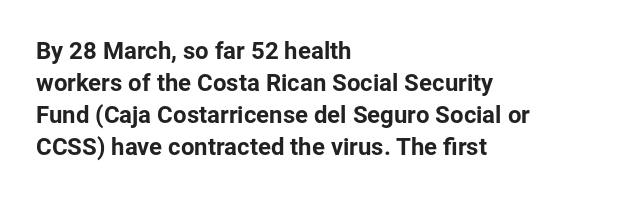
No italicization has been applied; the sample stays upright. The vertical gap from one line to the next is medium. Standard letterfit; no display-style spreading of the glyphs. The passage is arranged the way most books set body copy — flush left. Rule under the text: the space is simply empty.
